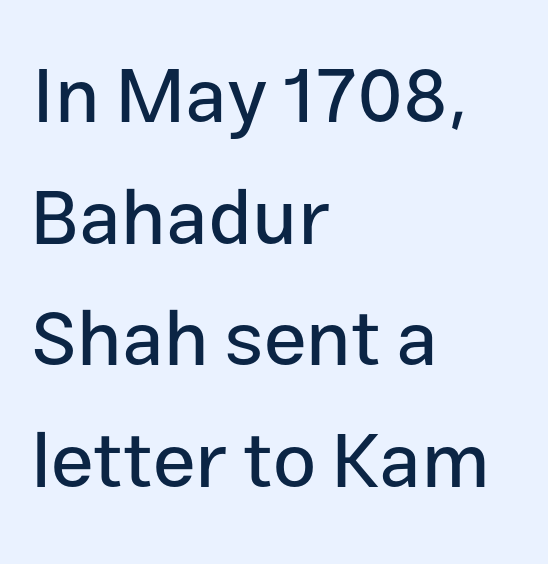
{"serif": "no", "italic": "no", "width": "normal", "stroke_contrast": "low", "x_height": "medium", "monospaced": "no", "underline": "no", "align": "left", "line_spacing": "normal", "line_spacing_ratio": 1.58, "letter_spacing": "normal", "letter_spacing_em": 0.0, "glyph_px": 77}
